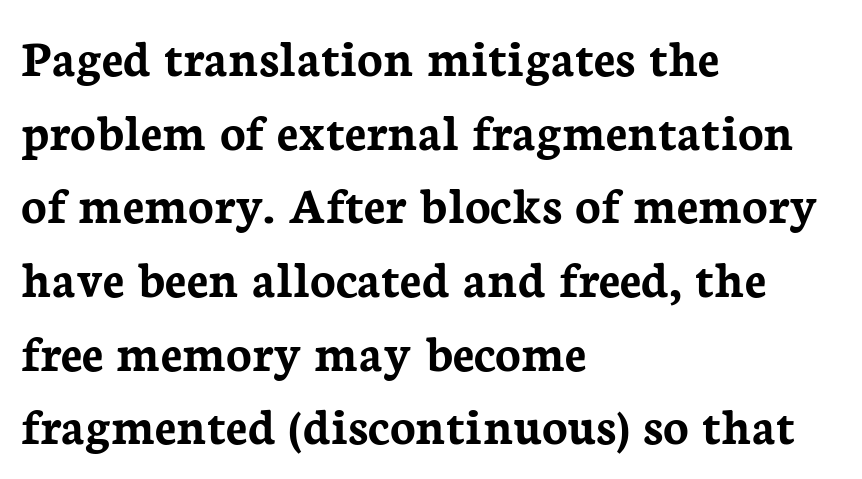
The image shows 53 px semibold serif type, upright; set left-aligned, normal line spacing (1.39x), normal letter spacing, not underlined; low stroke contrast and a medium x-height.
